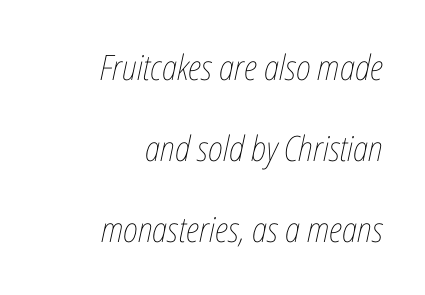
Q: Is the text bold? A: No.
Q: Is the text italic (slanted)? A: Yes, it leans right by about 12 degrees.
Q: Is the text underlined? A: No.
Q: How is the paragraph aligned? A: Right-aligned.
Q: Is the spacing between letters normal or unusually wide? A: Normal.
Q: Is the spacing between lines tight, normal or loose? A: Loose.
Q: Width (condensed, normal, or wide)? A: Condensed.
Q: Stroke contrast? A: Low.
Q: x-height? A: Medium.
Q: Monospaced? A: No.
